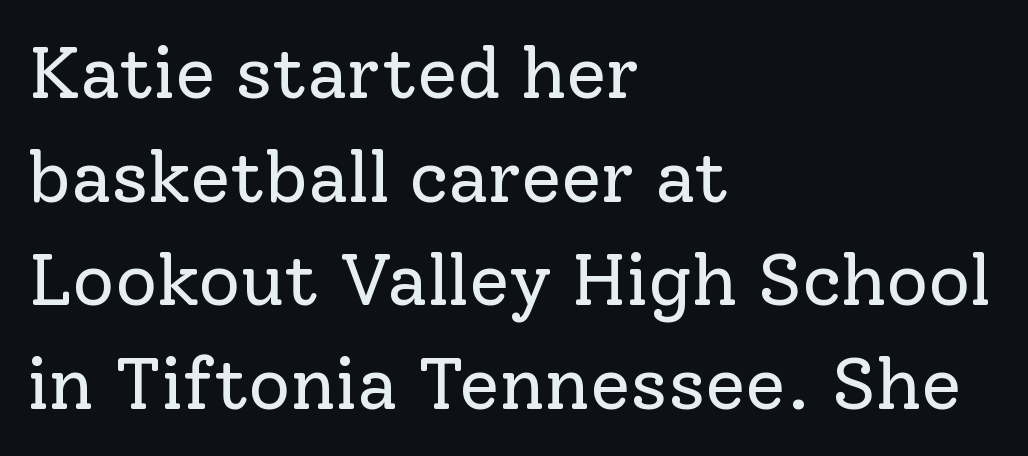
The image shows 73 px regular-weight serif type, upright; set left-aligned, normal line spacing (1.42x), normal letter spacing, not underlined; low stroke contrast and a medium x-height.
